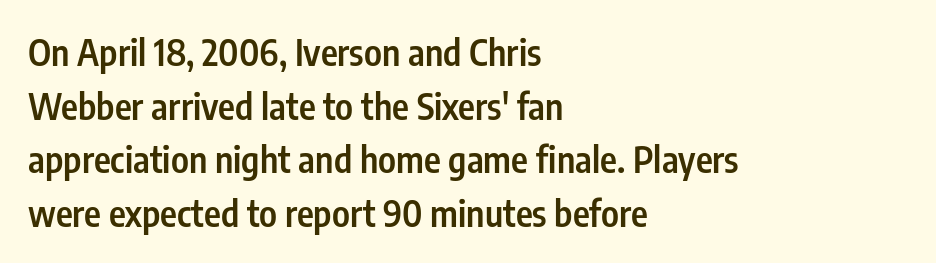
Successive baselines arrive at the customary interval. This is roman type, the default non-slanted kind. Only glyphs here, with clear space below each row. Stems and bowls a touch heavier than normal — semibold.
